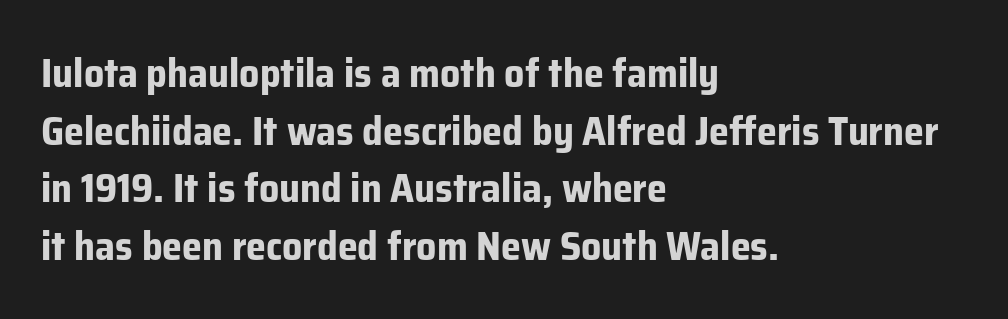
Q: Is the text bold? A: Yes.
Q: Is the text italic (slanted)? A: No, it is upright.
Q: Is the typeface a serif or a sans-serif typeface? A: Sans-serif.
Q: Is the text underlined? A: No.
Q: How is the paragraph aligned? A: Left-aligned.
Q: Is the spacing between letters normal or unusually wide? A: Normal.
Q: Is the spacing between lines tight, normal or loose? A: Normal.
Q: Width (condensed, normal, or wide)? A: Normal.
Q: Stroke contrast? A: Low.
Q: x-height? A: Medium.
Q: Monospaced? A: No.
